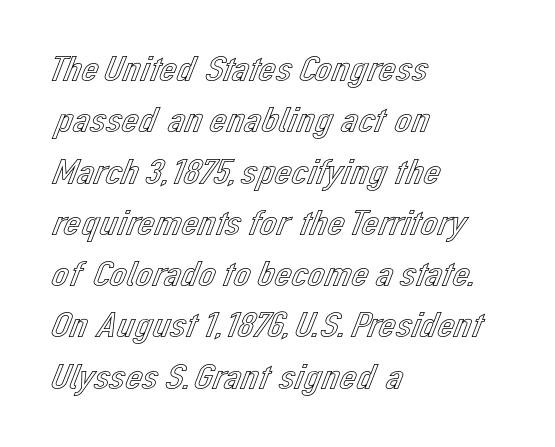
Q: Is the text italic (slanted)? A: Yes.
Q: Is the text underlined? A: No.
Q: How is the paragraph aligned? A: Left-aligned.
Q: Is the spacing between letters normal or unusually wide? A: Normal.
Q: Is the spacing between lines tight, normal or loose? A: Normal.
Q: Width (condensed, normal, or wide)? A: Normal.
Q: x-height? A: Medium.
Q: Monospaced? A: No.
